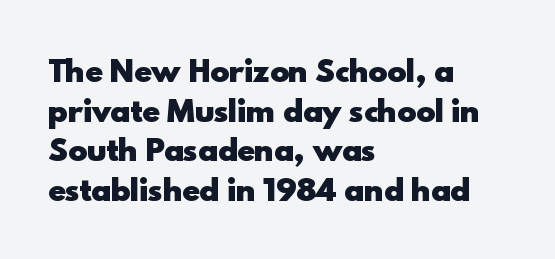
The image shows 29 px heavy sans-serif type, upright; set left-aligned, normal line spacing (1.37x), normal letter spacing, not underlined; a small x-height.
